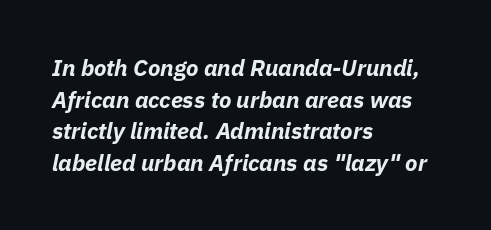
Q: Is the text bold? A: Yes.
Q: Is the text italic (slanted)? A: Yes, it leans right by about 11 degrees.
Q: Is the text underlined? A: No.
Q: How is the paragraph aligned? A: Left-aligned.
Q: Is the spacing between letters normal or unusually wide? A: Normal.
Q: Is the spacing between lines tight, normal or loose? A: Normal.
